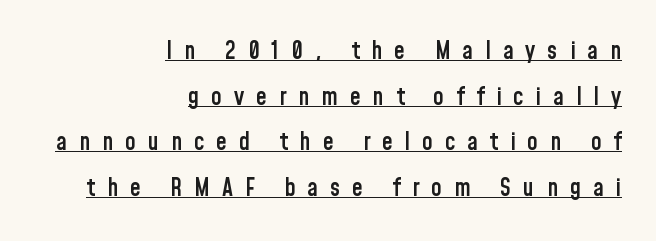
The image shows 24 px text type, upright; set right-aligned, loose line spacing (1.9x), unusually wide letter spacing (+0.5 em), underlined.
